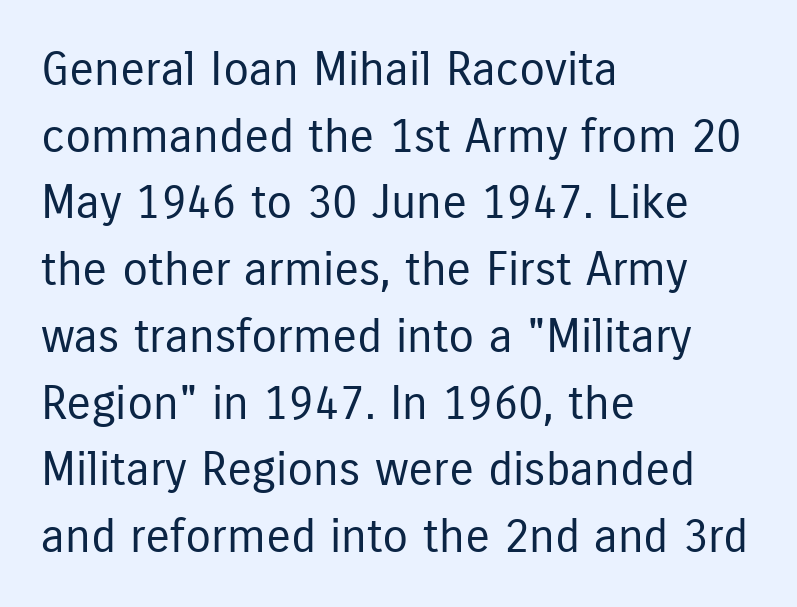
The image shows 47 px regular-weight, condensed sans-serif type, upright; set left-aligned, normal line spacing (1.42x), normal letter spacing, not underlined; low stroke contrast and a medium x-height.
